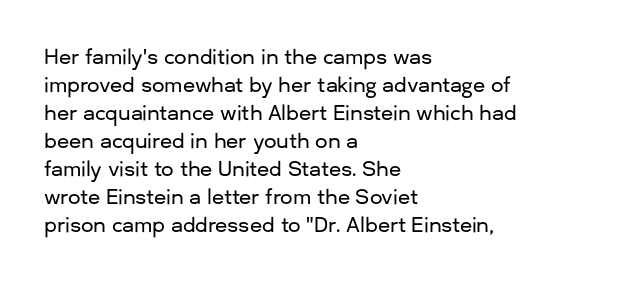
Ordinary non-slanted type is in use. Type without underlining. A typesetter would call this zero additional tracking. Horizontally, the lines are justified to the leading edge only. Honestly, the row spacing looks completely unremarkable.
